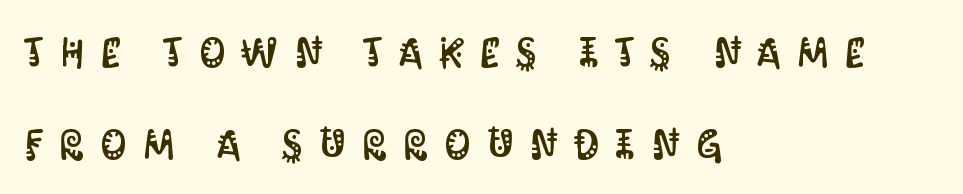
Vertically, the passage feels expansive, rows floating well apart. Is this a fixed-width face? No — the glyphs have proportional, varying widths. Rendered with straight, roman letterforms. Layout note: lines flush left. Is this a sans? Yes — the strokes have no serifs. The space beneath each line is pristine and unruled.
